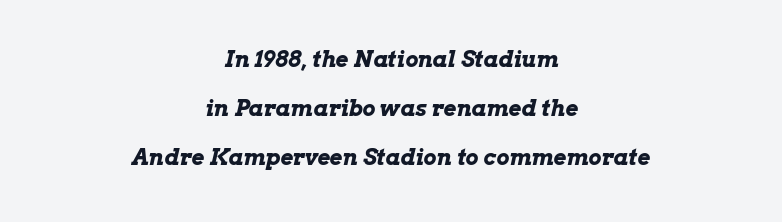
The image shows 22 px bold type, italic (leaning right); set centered, loose line spacing (2.23x), normal letter spacing, not underlined.
